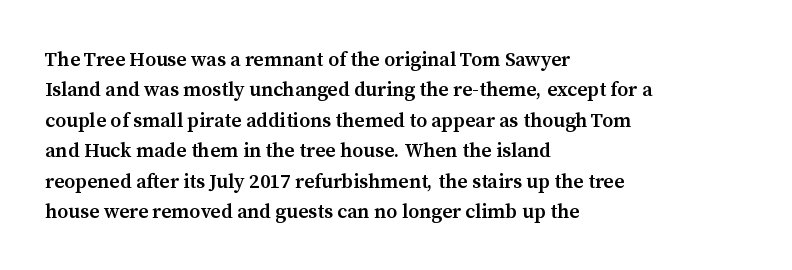
Q: Is the text bold? A: Semi-bold.
Q: Is the text italic (slanted)? A: No, it is upright.
Q: Is the text underlined? A: No.
Q: How is the paragraph aligned? A: Left-aligned.
Q: Is the spacing between letters normal or unusually wide? A: Normal.
Q: Is the spacing between lines tight, normal or loose? A: Normal.
